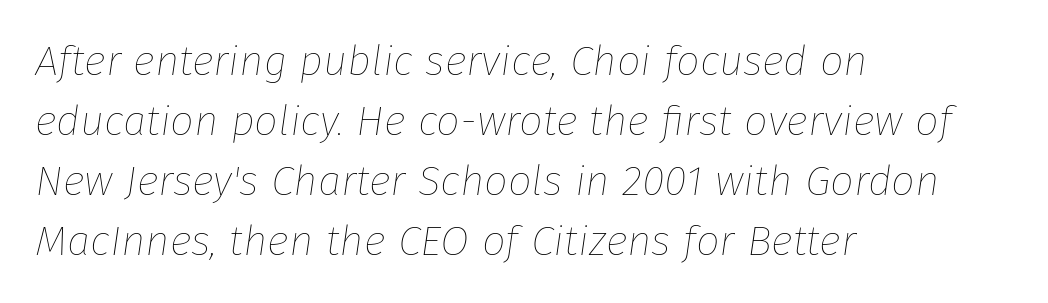
The image shows 42 px thin type, italic (leaning right); set left-aligned, normal line spacing (1.43x), normal letter spacing, not underlined; low stroke contrast and a medium x-height.
